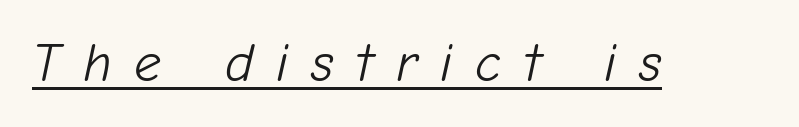
Q: Is the text bold? A: No.
Q: Is the text italic (slanted)? A: Yes, it leans right by about 12 degrees.
Q: Is the text underlined? A: Yes.
Q: Is the spacing between letters normal or unusually wide? A: Unusually wide.
Q: Width (condensed, normal, or wide)? A: Normal.
Q: Stroke contrast? A: Low.
Q: x-height? A: Medium.
Q: Monospaced? A: No.
